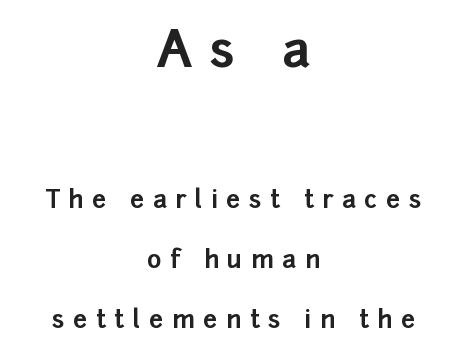
A sans-serif font was chosen for this passage. Has an underline been added? It has not. The typesetter chose a symmetrical, centered arrangement here. These lines stand farther apart than default settings would place them. On the weight axis this lands at bold, roughly 700.
